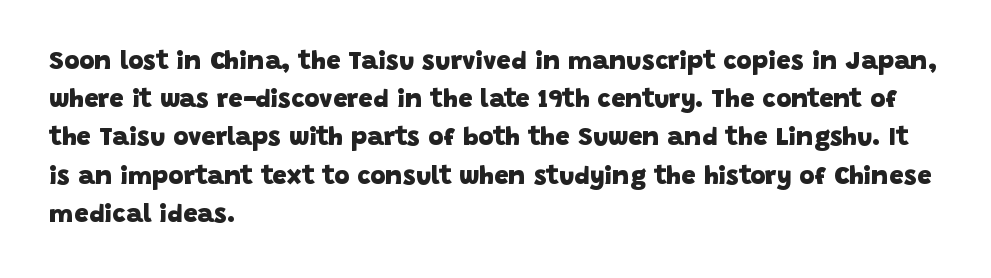
Q: Is the text bold? A: Yes.
Q: Is the text underlined? A: No.
Q: How is the paragraph aligned? A: Left-aligned.
Q: Is the spacing between letters normal or unusually wide? A: Normal.
Q: Is the spacing between lines tight, normal or loose? A: Normal.
